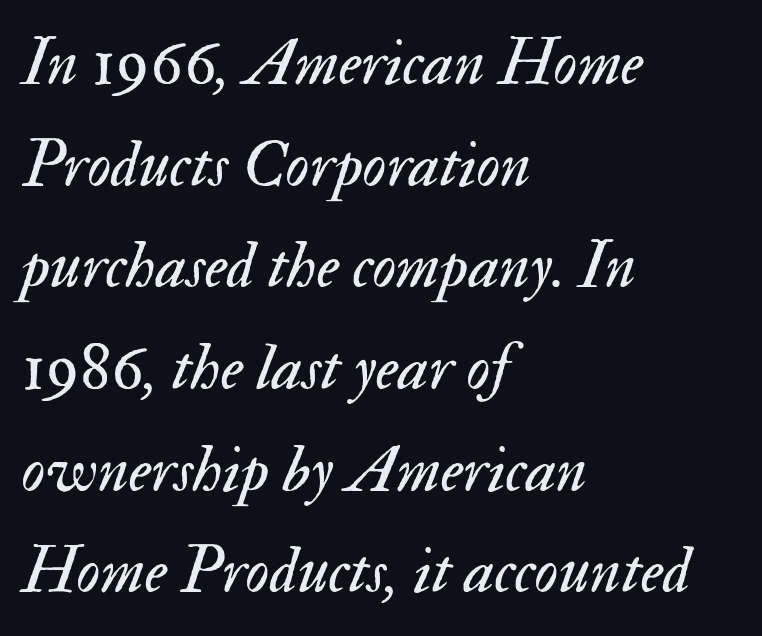
{"italic": "yes", "lean": "right", "slant_degrees": 17, "bold": "no", "weight": "regular", "width": "normal", "stroke_contrast": "medium", "x_height": "small", "monospaced": "no", "underline": "no", "align": "left", "line_spacing": "normal", "line_spacing_ratio": 1.54, "letter_spacing": "normal", "letter_spacing_em": 0.0, "glyph_px": 66}
